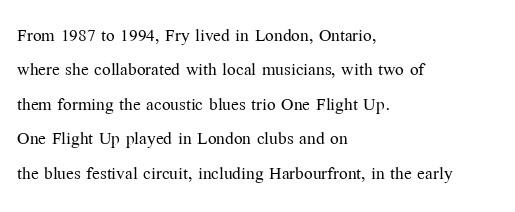
The image shows 23 px text type, upright; set left-aligned, normal line spacing (1.5x), normal letter spacing, not underlined.
